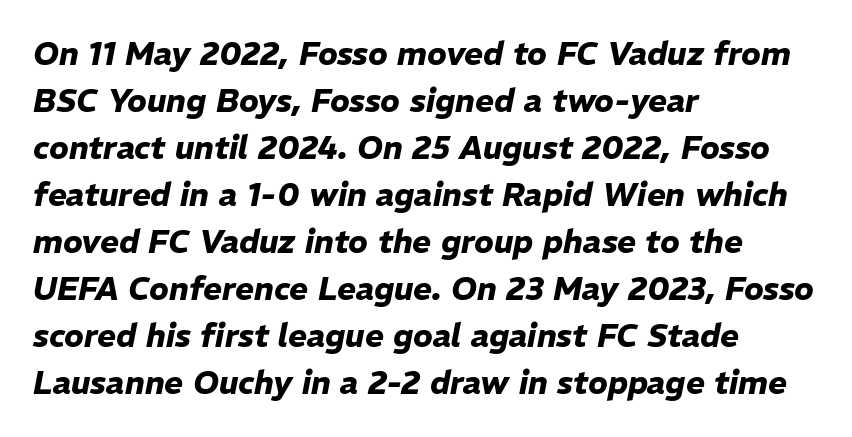
The image shows 32 px heavy type, italic (leaning right); set left-aligned, normal line spacing (1.47x), normal letter spacing, not underlined; low stroke contrast and a medium x-height.
